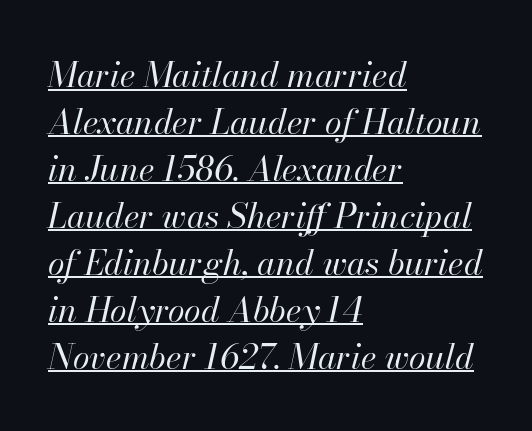
The image shows 34 px regular-weight type, italic (leaning right); set left-aligned, normal line spacing (1.38x), normal letter spacing, underlined; high stroke contrast and a small x-height.
